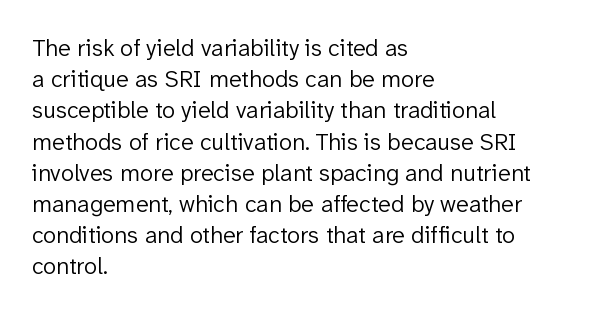
Q: Is the text bold? A: No.
Q: Is the text italic (slanted)? A: No, it is upright.
Q: Is the text underlined? A: No.
Q: How is the paragraph aligned? A: Left-aligned.
Q: Is the spacing between letters normal or unusually wide? A: Normal.
Q: Is the spacing between lines tight, normal or loose? A: Normal.
